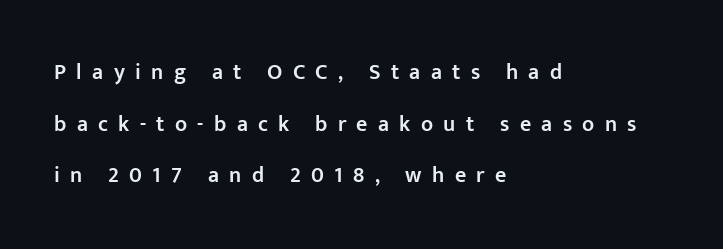
Loosely led — the rows are spread out. What stands out about the letter spacing? Its width — letters are far apart. Nobody drew a line under any word here. A roman cut, with each character standing at attention. Heft: intermediate — a semibold. Visually the block forms a straight wall on the left and a jagged coastline on the right.
